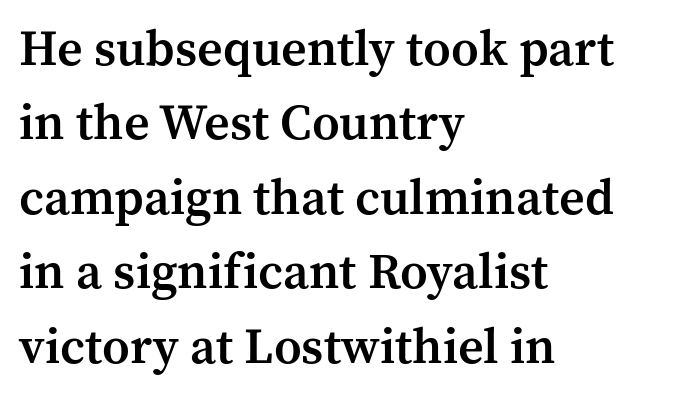
Typographic density is moderately raised because the face is semibold. This sample uses plain, unmodified letter spacing. Descenders are the only things crossing below the line. Style check: upright. These lines stack with their left ends in a neat column. These lines sit exactly where default settings would place them.
